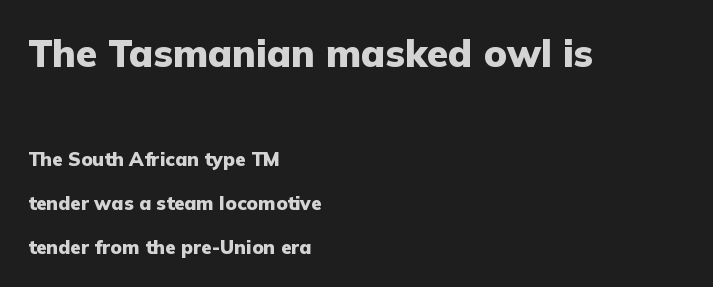
Q: Is the text bold? A: Yes.
Q: Is the text italic (slanted)? A: No, it is upright.
Q: Is the typeface a serif or a sans-serif typeface? A: Sans-serif.
Q: Is the text underlined? A: No.
Q: How is the paragraph aligned? A: Left-aligned.
Q: Is the spacing between letters normal or unusually wide? A: Normal.
Q: Is the spacing between lines tight, normal or loose? A: Loose.
Q: Which block of text is set in a larger size, the first (top) or the second (bottom)? A: The first (top) one.
Q: Width (condensed, normal, or wide)? A: Normal.
Q: Stroke contrast? A: Low.
Q: x-height? A: Medium.
Q: Monospaced? A: No.
